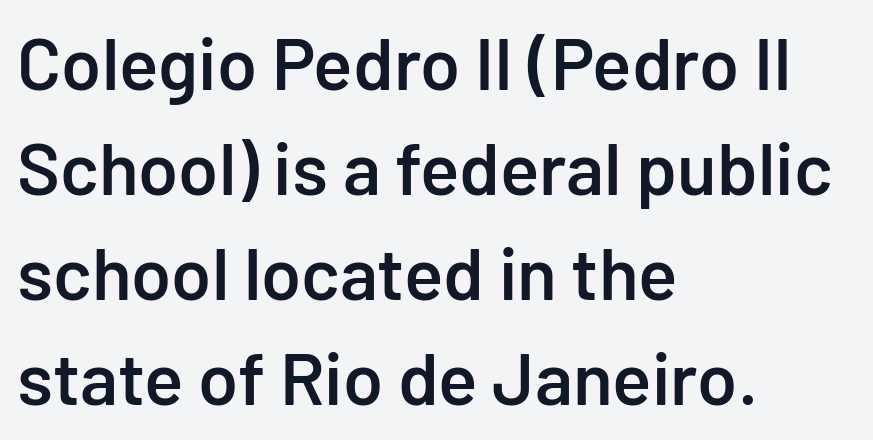
{"serif": "no", "italic": "no", "bold": "semi", "weight": "semibold", "width": "normal", "stroke_contrast": "low", "x_height": "medium", "monospaced": "no", "underline": "no", "align": "left", "line_spacing": "normal", "line_spacing_ratio": 1.44, "letter_spacing": "normal", "letter_spacing_em": 0.0, "glyph_px": 73}
